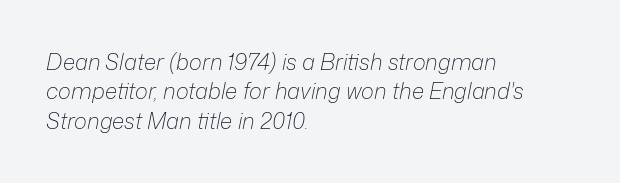
{"italic": "yes", "lean": "right", "slant_degrees": 12, "bold": "no", "underline": "no", "align": "left", "line_spacing": "normal", "line_spacing_ratio": 1.34, "letter_spacing": "normal", "letter_spacing_em": 0.0, "glyph_px": 22}
